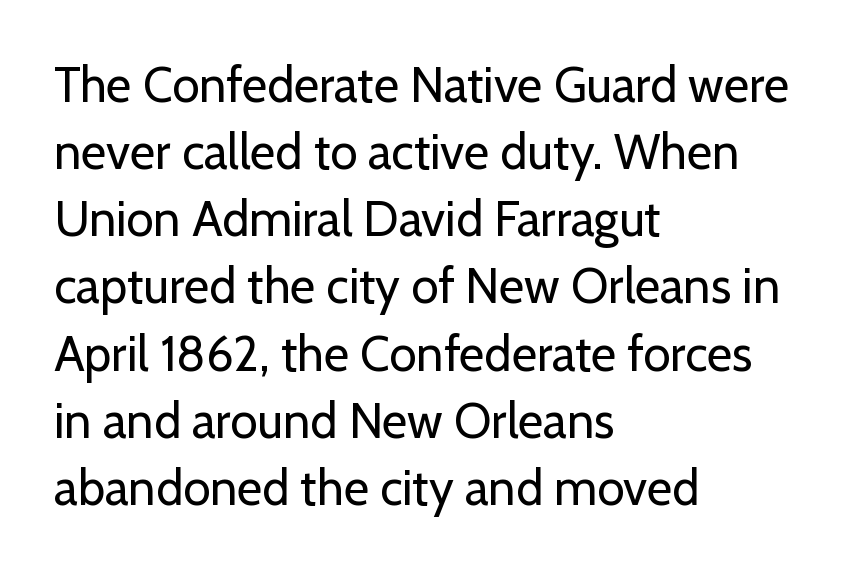
These lines are rendered in a variable-pitch font. The rows are spaced the way most documents space them. Is the letter spacing exaggerated? No — it looks like the ordinary default. The font is comparable to plain body text, perhaps lighter.
